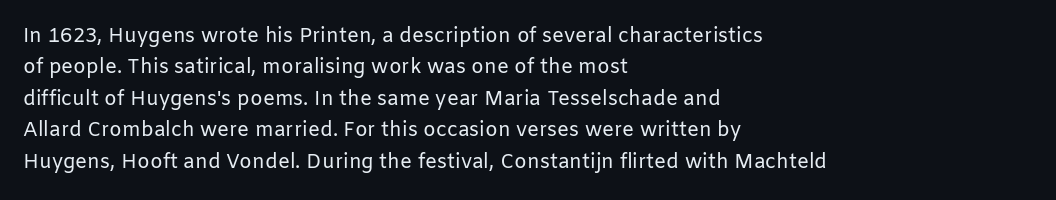
Q: Is the text bold? A: No.
Q: Is the text italic (slanted)? A: No, it is upright.
Q: Is the text underlined? A: No.
Q: How is the paragraph aligned? A: Left-aligned.
Q: Is the spacing between letters normal or unusually wide? A: Normal.
Q: Is the spacing between lines tight, normal or loose? A: Normal.
